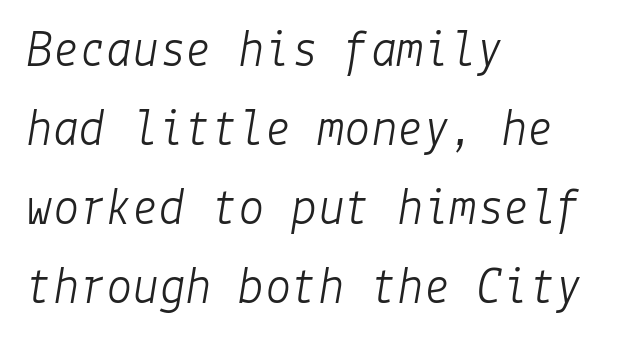
{"italic": "yes", "lean": "right", "slant_degrees": 9, "bold": "no", "weight": "light", "width": "normal", "stroke_contrast": "low", "x_height": "medium", "underline": "no", "align": "left", "line_spacing": "normal", "line_spacing_ratio": 1.49, "letter_spacing": "normal", "letter_spacing_em": 0.0, "glyph_px": 53}
